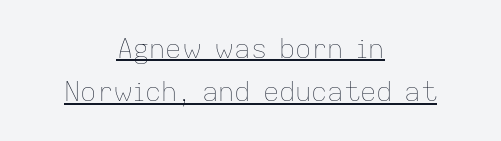
The image shows 27 px text type, upright; set centered, normal line spacing (1.61x), normal letter spacing, underlined.
